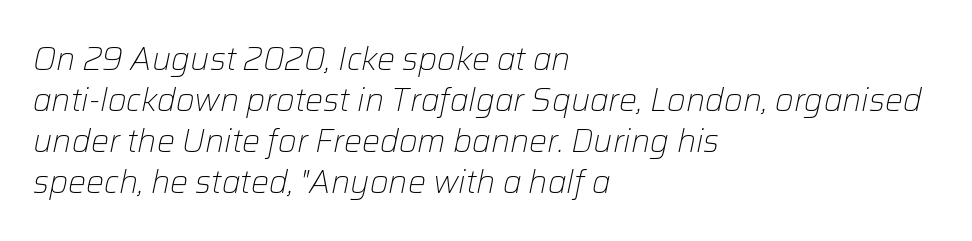
The image shows 32 px light type, italic (leaning right); set left-aligned, normal line spacing (1.28x), normal letter spacing, not underlined; low stroke contrast and a medium x-height.
